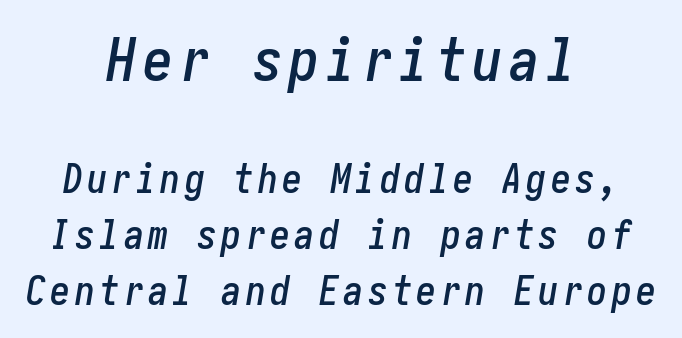
{"italic": "yes", "lean": "right", "slant_degrees": 10, "width": "condensed", "stroke_contrast": "low", "x_height": "medium", "underline": "no", "align": "center", "line_spacing": "normal", "line_spacing_ratio": 1.39, "larger_block": "first", "size_ratio": 1.5, "glyph_px": 60}
